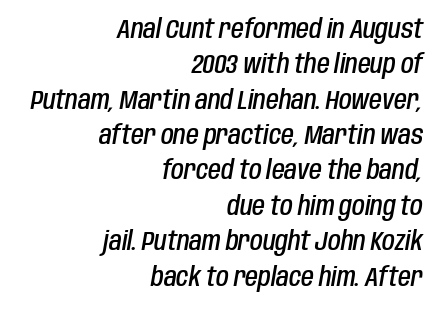
The image shows 26 px text type, italic (leaning right); set right-aligned, normal line spacing (1.36x), normal letter spacing, not underlined.
